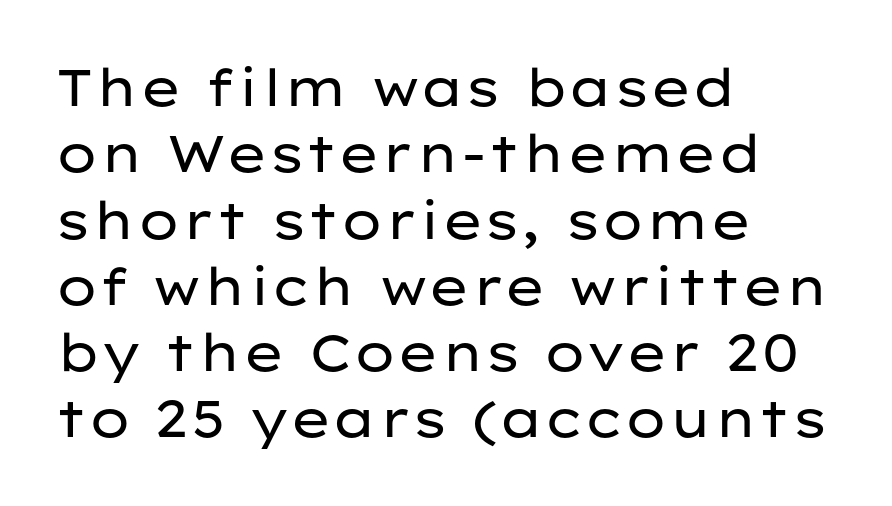
{"serif": "no", "italic": "no", "bold": "no", "weight": "regular", "width": "wide", "stroke_contrast": "low", "x_height": "medium", "monospaced": "no", "underline": "no", "align": "left", "line_spacing": "normal", "line_spacing_ratio": 1.3, "letter_spacing": "normal", "letter_spacing_em": 0.0, "glyph_px": 51}
